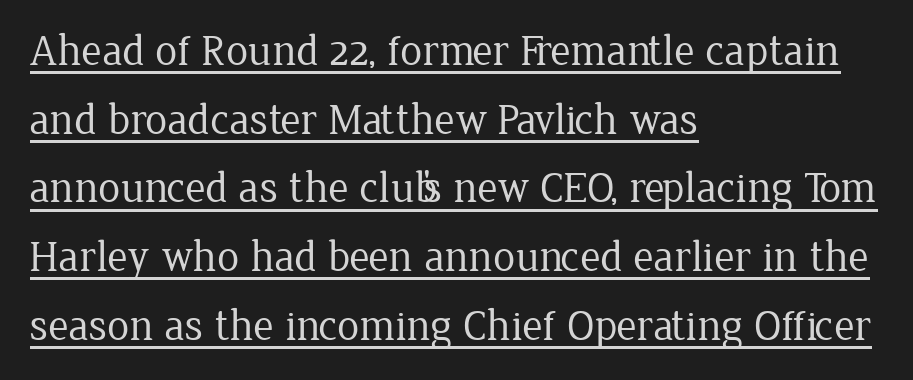
These lines are set flush left with a ragged right edge. This rendering features underlined lettering. Old-style or modern, the face here clearly has serifs. This reads as an unemphasized weight, regular at the heaviest.
